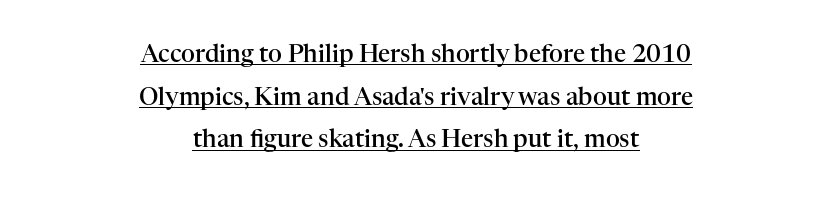
No extra tracking has been applied to these lines. Notice the strokes are somewhat thickened but not fully heavy: this is a semibold. Short and long lines alike share a common midpoint. Glance below the letters and you will spot a drawn line. You can tell it's not italic because the verticals are truly vertical.
